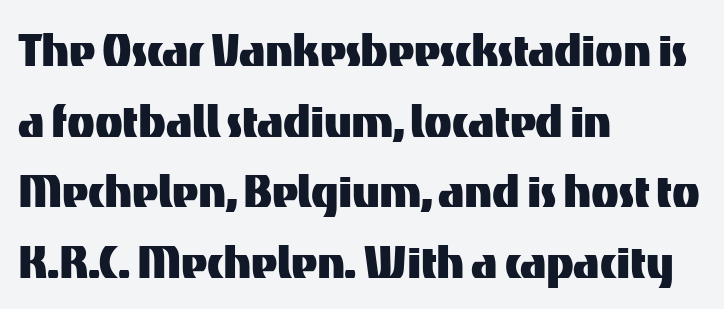
{"serif": "no", "italic": "no", "width": "normal", "stroke_contrast": "medium", "x_height": "medium", "monospaced": "no", "underline": "no", "align": "left", "line_spacing_ratio": 1.24, "letter_spacing": "normal", "letter_spacing_em": 0.0, "glyph_px": 57}
